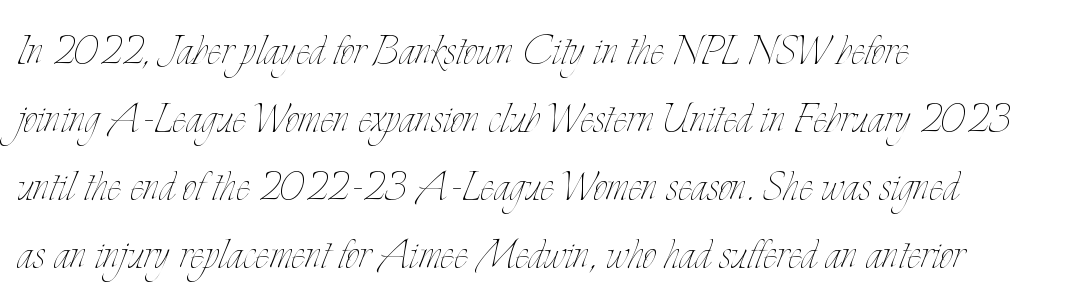
{"bold": "no", "weight": "thin", "width": "condensed", "stroke_contrast": "low", "x_height": "small", "monospaced": "no", "underline": "no", "align": "left", "line_spacing": "normal", "line_spacing_ratio": 1.28, "letter_spacing": "normal", "letter_spacing_em": 0.0, "glyph_px": 53}
